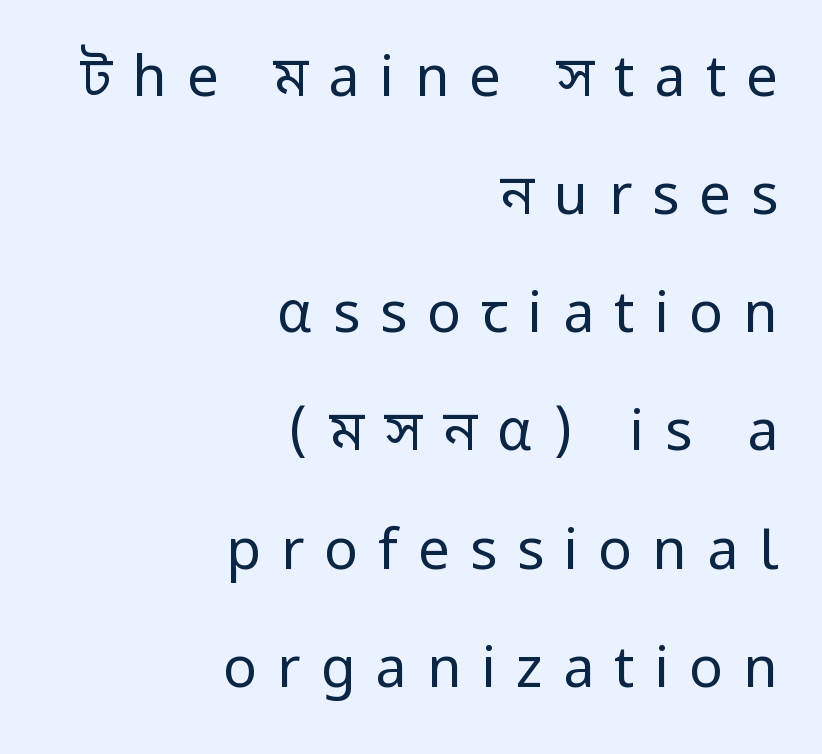
The image shows 56 px regular-weight sans-serif type, upright; set right-aligned, loose line spacing (2.11x), unusually wide letter spacing (+0.36 em), not underlined; low stroke contrast and a medium x-height.
